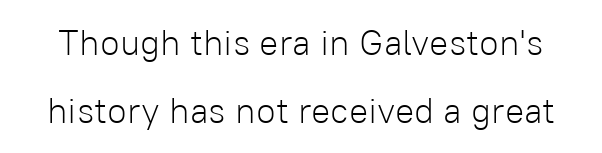
{"serif": "no", "italic": "no", "bold": "no", "weight": "light", "width": "normal", "stroke_contrast": "low", "x_height": "medium", "monospaced": "no", "underline": "no", "line_spacing_ratio": 1.89, "letter_spacing": "normal", "letter_spacing_em": 0.0, "glyph_px": 36}
